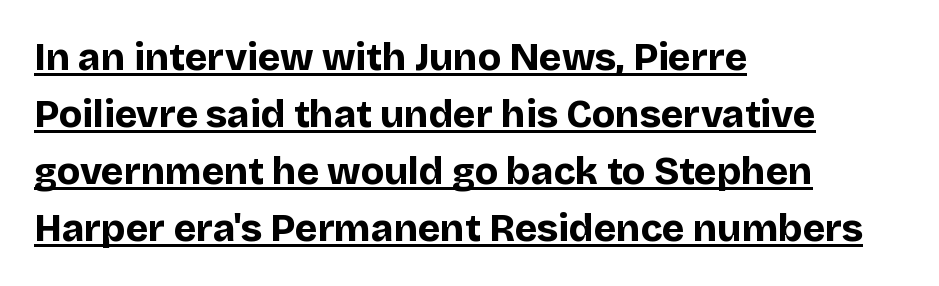
{"serif": "no", "italic": "no", "bold": "yes", "weight": "bold", "width": "normal", "stroke_contrast": "low", "x_height": "large", "monospaced": "no", "underline": "yes", "align": "left", "line_spacing": "normal", "line_spacing_ratio": 1.5, "letter_spacing": "normal", "letter_spacing_em": 0.0, "glyph_px": 38}
